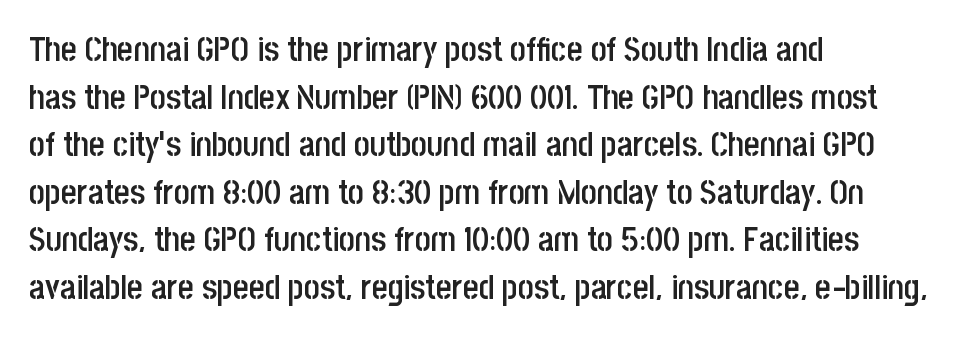
The image shows 34 px semibold, condensed sans-serif type, upright; set left-aligned, normal line spacing (1.4x), normal letter spacing, not underlined; low stroke contrast and a large x-height.
